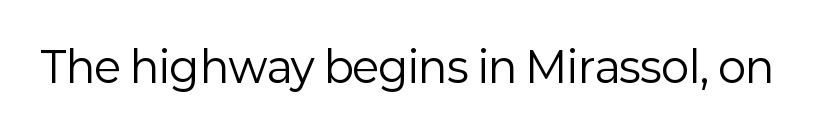
{"serif": "no", "italic": "no", "bold": "no", "weight": "regular", "width": "normal", "stroke_contrast": "low", "x_height": "medium", "monospaced": "no", "underline": "no", "letter_spacing": "normal", "letter_spacing_em": 0.0, "glyph_px": 42}
